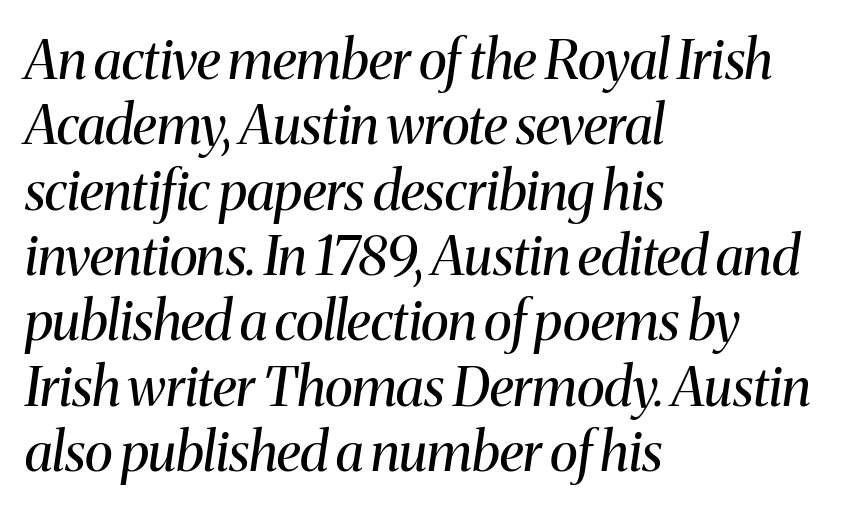
Q: Is the text bold? A: No.
Q: Is the text italic (slanted)? A: Yes, it leans right by about 8 degrees.
Q: Is the typeface a serif or a sans-serif typeface? A: Serif.
Q: Is the text underlined? A: No.
Q: How is the paragraph aligned? A: Left-aligned.
Q: Is the spacing between letters normal or unusually wide? A: Normal.
Q: Width (condensed, normal, or wide)? A: Normal.
Q: Stroke contrast? A: Medium.
Q: x-height? A: Medium.
Q: Monospaced? A: No.
